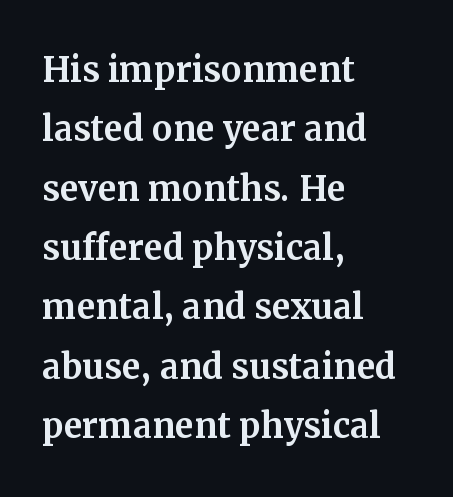
The image shows 46 px serif type, upright; set left-aligned, normal line spacing (1.29x), normal letter spacing, not underlined; medium stroke contrast and a medium x-height.
